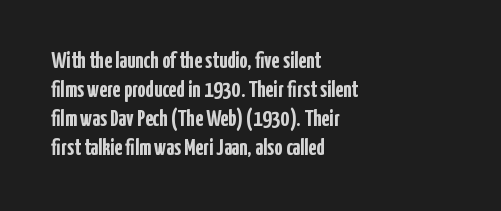
The typography opts for an upright posture over an oblique one. What weight is shown? A full bold with thick strokes. How would I describe the line gaps? Plain and ordinary. Each line starts at the same left margin while the right side varies.
